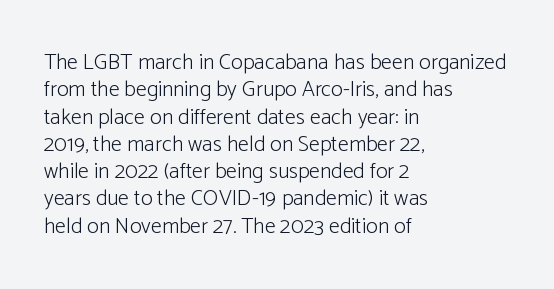
{"italic": "no", "bold": "no", "underline": "no", "align": "left", "line_spacing_ratio": 1.24, "letter_spacing": "normal", "letter_spacing_em": 0.0, "glyph_px": 22}
